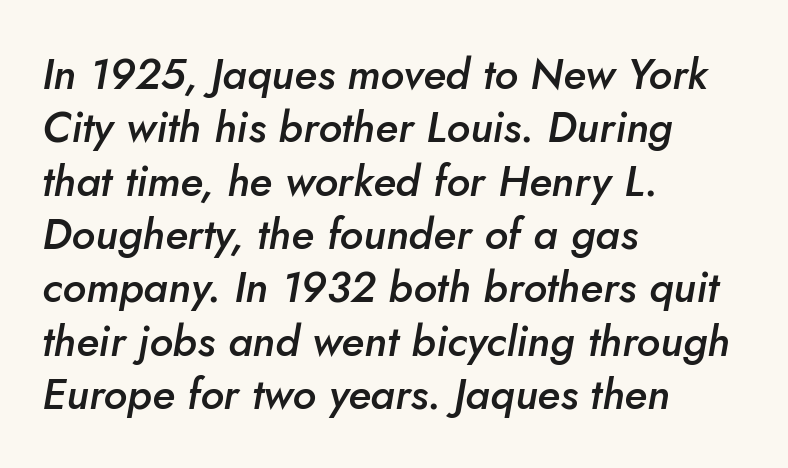
{"italic": "yes", "lean": "right", "slant_degrees": 5, "bold": "semi", "weight": "semibold", "width": "normal", "stroke_contrast": "low", "x_height": "small", "monospaced": "no", "underline": "no", "align": "left", "line_spacing_ratio": 1.24, "letter_spacing": "normal", "letter_spacing_em": 0.0, "glyph_px": 43}
